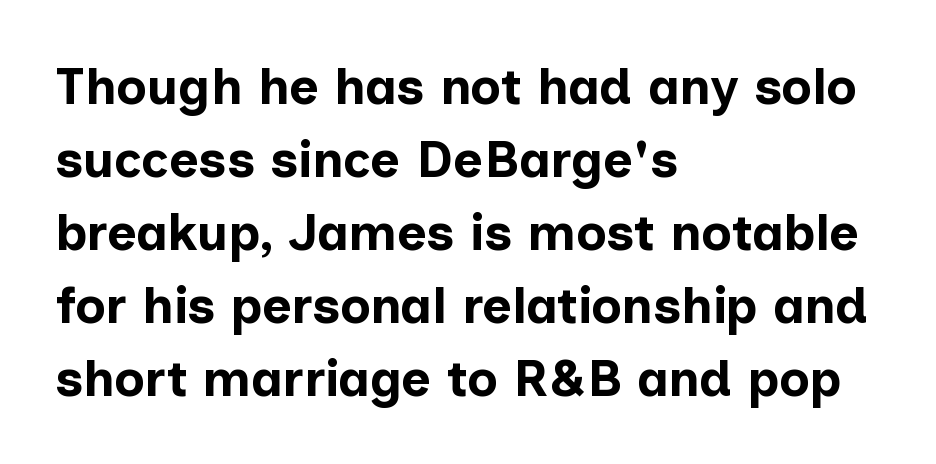
{"serif": "no", "italic": "no", "bold": "yes", "weight": "bold", "width": "normal", "stroke_contrast": "low", "x_height": "medium", "monospaced": "no", "underline": "no", "align": "left", "line_spacing": "normal", "line_spacing_ratio": 1.43, "letter_spacing": "normal", "letter_spacing_em": 0.0, "glyph_px": 51}
